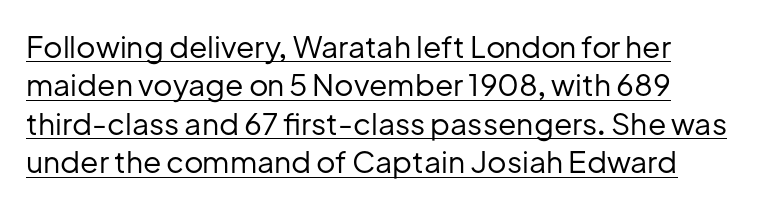
The passage shown is typeset with a sans-serif family. One glance says typical: line gaps are just what's usual. The face used here is proportionally spaced, like ordinary book or web type. The rendered words wear a rule along their underside. Letter spacing: default.
